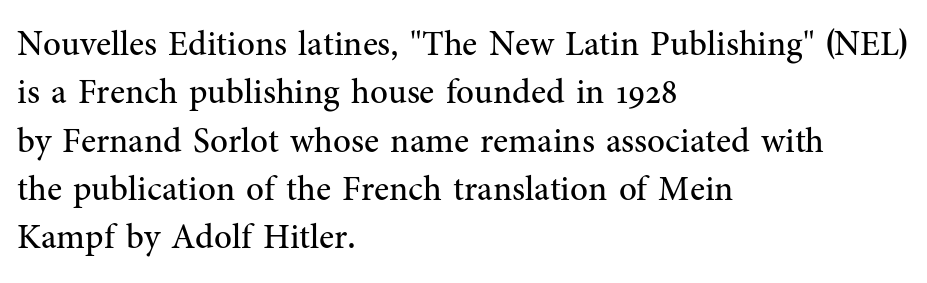
You could not count columns in this text — the font is proportionally spaced. Is this a sans? No — the strokes have serifs. It's the straight-up-and-down kind of type. Alignment: flush left.
